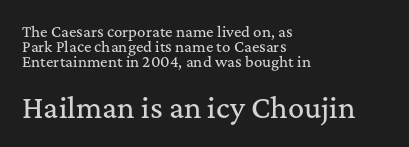
Small over large — that's the arrangement of the two blocks here. The block of text is dense from top to bottom, with scant space between rows. Horizontal alignment here is leftward, the default for most running prose. Each row of text sits above clean, open space.
